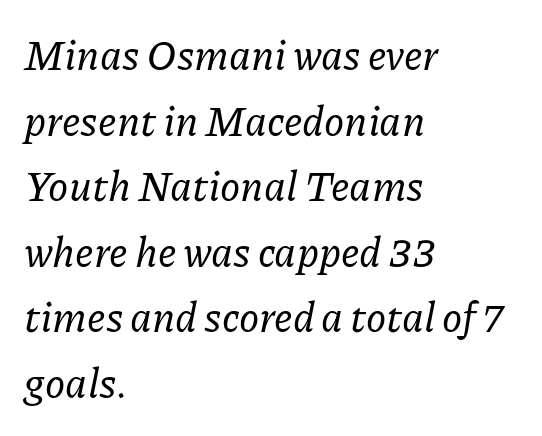
The image shows 41 px serif type, italic (leaning right); set left-aligned, normal line spacing (1.6x), normal letter spacing, not underlined; low stroke contrast and a medium x-height.
